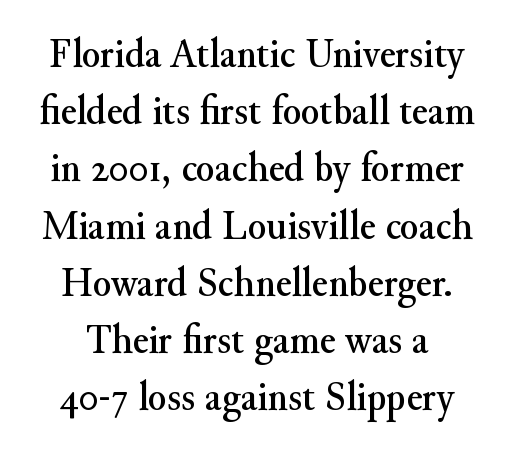
{"serif": "yes", "italic": "no", "width": "normal", "stroke_contrast": "medium", "x_height": "small", "monospaced": "no", "underline": "no", "align": "center", "line_spacing": "normal", "line_spacing_ratio": 1.33, "letter_spacing": "normal", "letter_spacing_em": 0.0, "glyph_px": 43}
